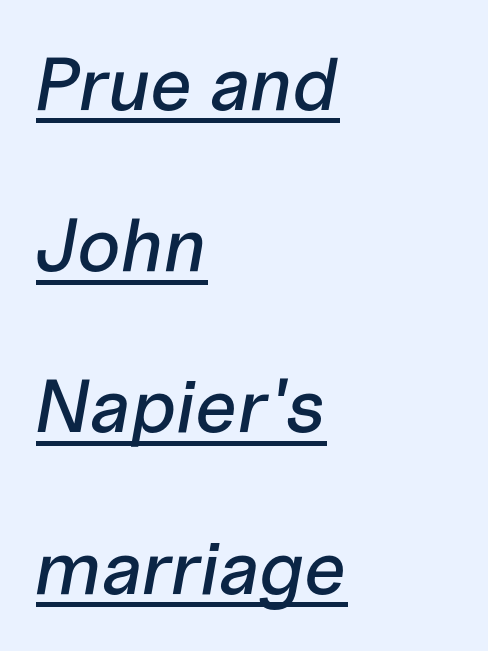
The letters advance in unequal steps, a hallmark of proportional type. Characters are canted at an angle relative to the baseline's perpendicular. Glance below the letters and you will spot a drawn line. Vertical spacing — loose. Where is the straight margin? On the left. The tracking reads as untouched default to a designer's eye.
